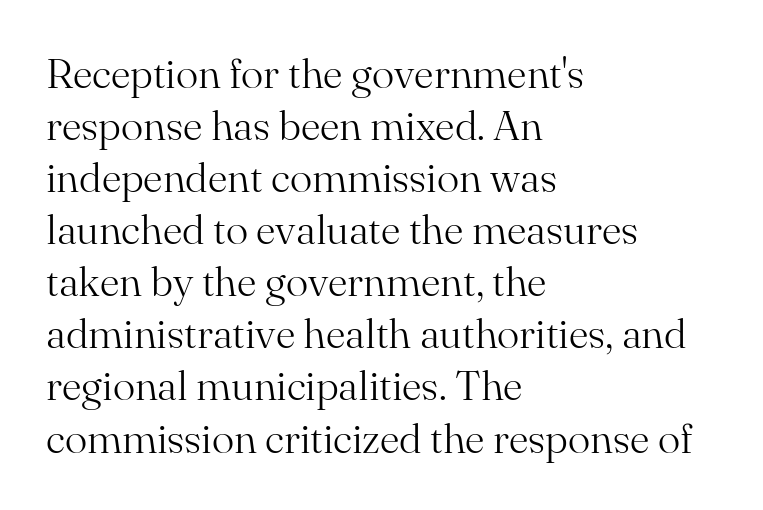
The image shows 42 px light serif type, upright; set left-aligned, line spacing 1.24x, normal letter spacing, not underlined; medium stroke contrast and a small x-height.
